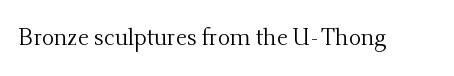
{"italic": "no", "bold": "no", "underline": "no", "letter_spacing": "normal", "letter_spacing_em": 0.0, "glyph_px": 23}
